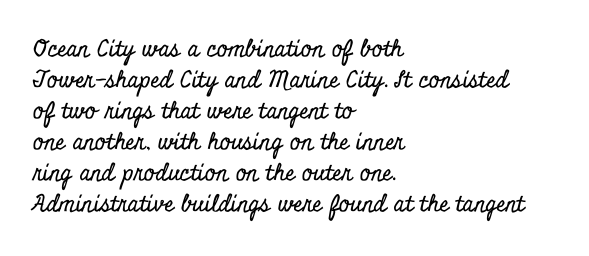
The image shows 23 px text type; set left-aligned, normal line spacing (1.35x), normal letter spacing, not underlined.
